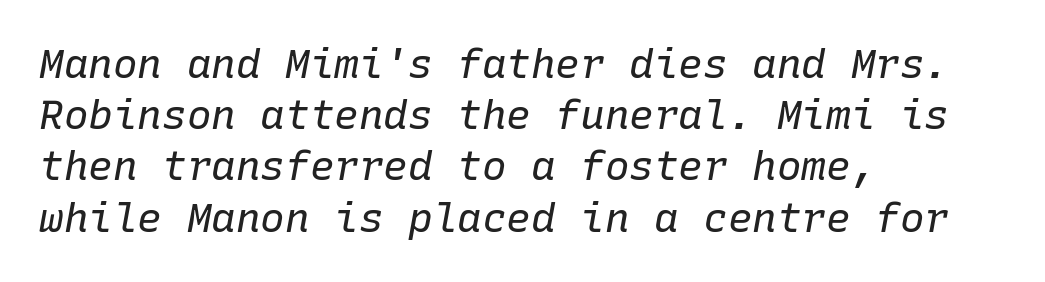
The image shows 41 px regular-weight type, italic (leaning right), monospaced; set left-aligned, normal line spacing (1.25x), normal letter spacing, not underlined; low stroke contrast and a medium x-height.
